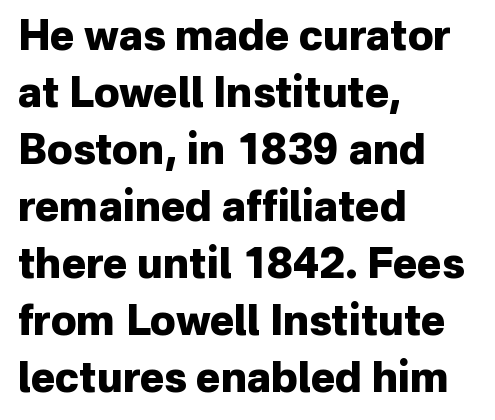
Q: Is the text bold? A: Yes.
Q: Is the text italic (slanted)? A: No, it is upright.
Q: Is the typeface a serif or a sans-serif typeface? A: Sans-serif.
Q: Is the text underlined? A: No.
Q: How is the paragraph aligned? A: Left-aligned.
Q: Is the spacing between letters normal or unusually wide? A: Normal.
Q: Is the spacing between lines tight, normal or loose? A: Normal.
Q: Width (condensed, normal, or wide)? A: Normal.
Q: Stroke contrast? A: Low.
Q: x-height? A: Medium.
Q: Monospaced? A: No.
